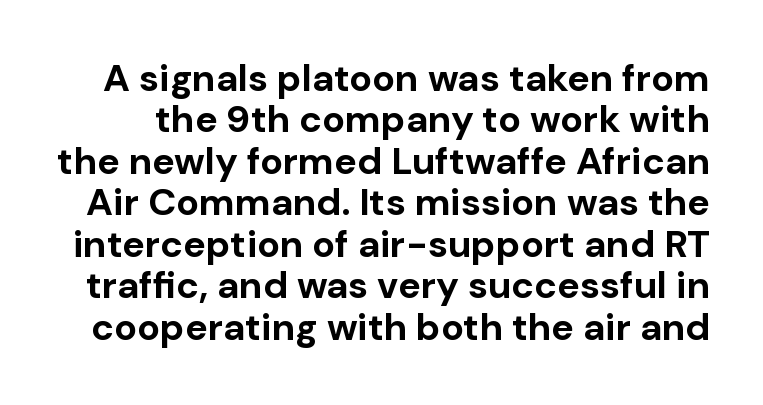
Q: Is the text bold? A: Yes.
Q: Is the text italic (slanted)? A: No, it is upright.
Q: Is the typeface a serif or a sans-serif typeface? A: Sans-serif.
Q: Is the text underlined? A: No.
Q: Is the spacing between letters normal or unusually wide? A: Normal.
Q: Is the spacing between lines tight, normal or loose? A: Tight.
Q: Width (condensed, normal, or wide)? A: Normal.
Q: Stroke contrast? A: Low.
Q: x-height? A: Medium.
Q: Monospaced? A: No.
